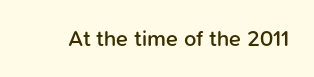
Q: Is the text bold? A: Semi-bold.
Q: Is the text italic (slanted)? A: No, it is upright.
Q: Is the text underlined? A: No.
Q: Is the spacing between letters normal or unusually wide? A: Normal.
